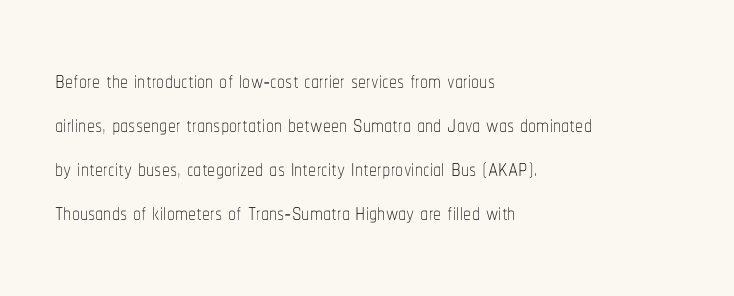
The specimen reads as upright at a glance. Tracking value appears to be zero — textbook default spacing. Does the leading feel generous? No, just average. The strip under each line holds only bare page.
